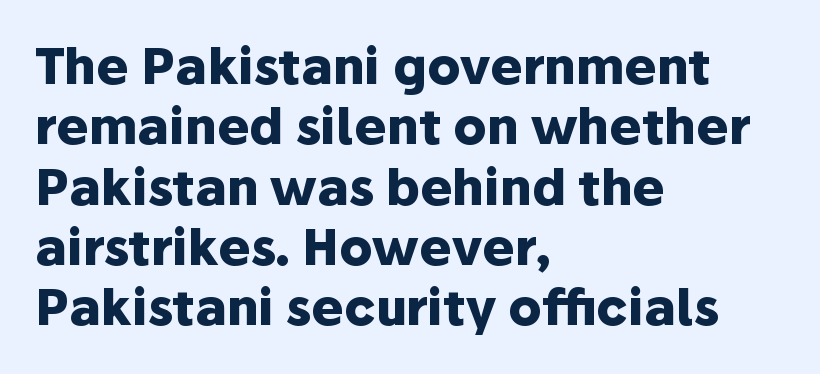
The horizontal fit of the characters is conventional and even. The axis of the letterforms is exactly vertical. Strong, thick strokes mark this as bold type. Each letter's strokes conclude bluntly, with no projecting serifs. One-word summary of the alignment: left.
